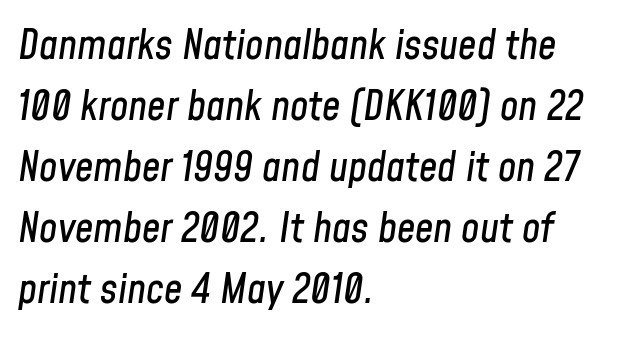
The rendering uses a moderate line-height, typical for paragraphs. Is this a fixed-width face? No — the glyphs have proportional, varying widths. Emphasis-style slanted type is in use. Inter-character spacing is left at the font's built-in metrics. The rendering anchors every line to the left-hand side.
